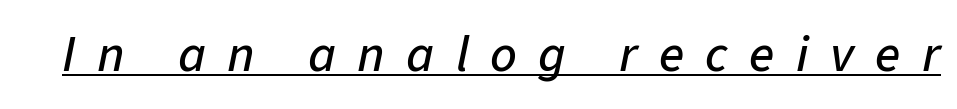
Q: Is the text italic (slanted)? A: Yes, it leans right by about 11 degrees.
Q: Is the text underlined? A: Yes.
Q: Is the spacing between letters normal or unusually wide? A: Unusually wide.
Q: Width (condensed, normal, or wide)? A: Normal.
Q: Stroke contrast? A: Low.
Q: x-height? A: Medium.
Q: Monospaced? A: No.
